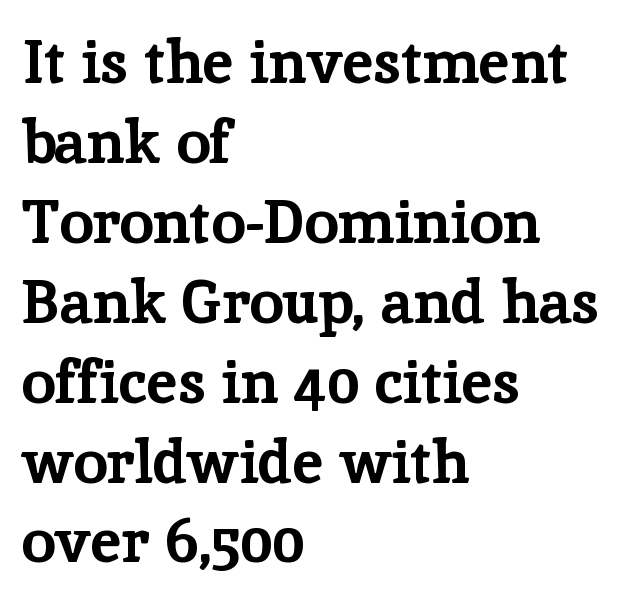
The image shows 61 px bold serif type, upright; set left-aligned, normal line spacing (1.31x), normal letter spacing, not underlined; low stroke contrast and a medium x-height.
